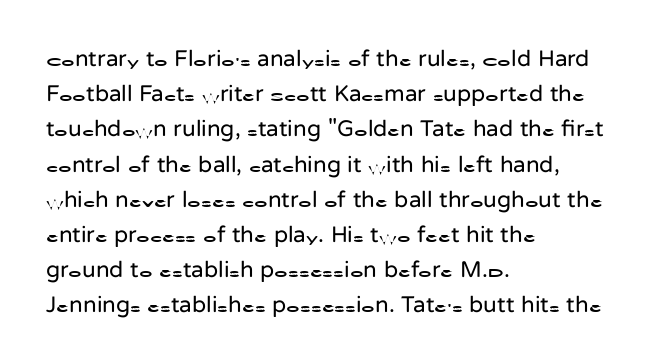
The image shows 23 px text type, upright; set left-aligned, normal line spacing (1.53x), normal letter spacing, not underlined.
